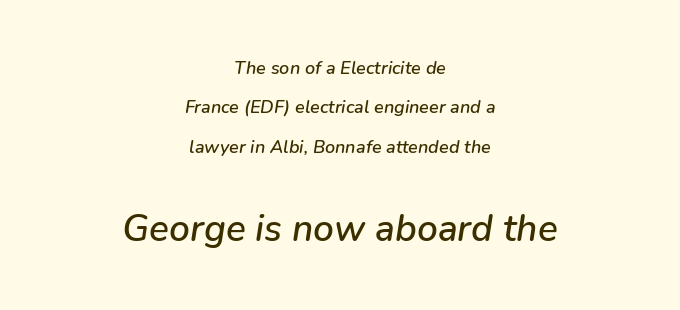
Q: Is the text italic (slanted)? A: Yes, it leans right by about 9 degrees.
Q: Is the text underlined? A: No.
Q: How is the paragraph aligned? A: Centered.
Q: Is the spacing between letters normal or unusually wide? A: Normal.
Q: Is the spacing between lines tight, normal or loose? A: Loose.
Q: Which block of text is set in a larger size, the first (top) or the second (bottom)? A: The second (bottom) one.
Q: Width (condensed, normal, or wide)? A: Normal.
Q: Stroke contrast? A: Low.
Q: x-height? A: Medium.
Q: Monospaced? A: No.
